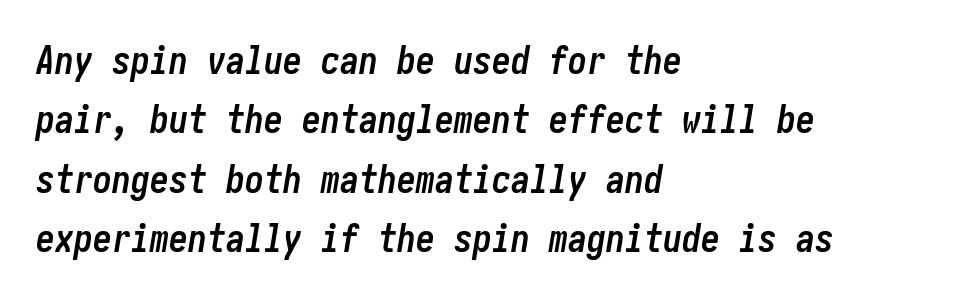
Every character sits at an angle, as italics do. The gaps between neighbouring characters are ordinary and unremarkable. This block has exactly the height ordinary leading produces. Letters rest on an invisible, unmarked baseline. Does the weight exceed regular? Yes, all the way to bold. The compositor pushed each line to the left boundary.
